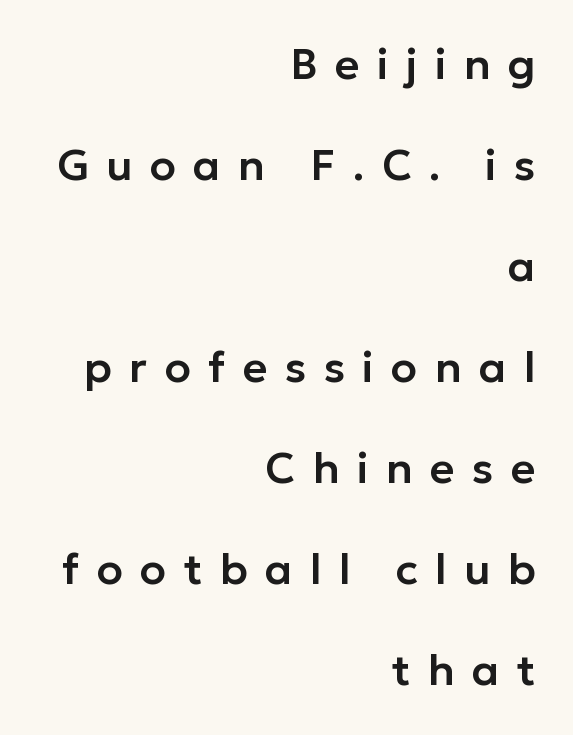
Ascenders rise straight up at ninety degrees. Does extra space separate the letters? Yes, quite a lot of it. Line spacing here is loose. A typesetter would call this proportional, since set widths differ per character. Layout note: lines flush right. Rule under the text: the space is simply empty.
